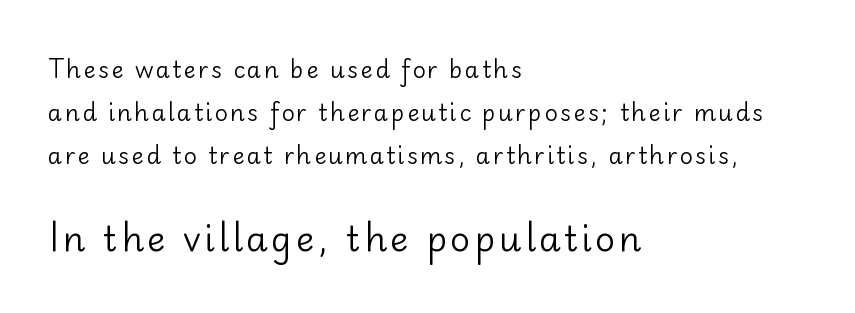
Q: Is the text bold? A: No.
Q: Is the text italic (slanted)? A: No, it is upright.
Q: Is the typeface a serif or a sans-serif typeface? A: Sans-serif.
Q: Is the text underlined? A: No.
Q: How is the paragraph aligned? A: Left-aligned.
Q: Which block of text is set in a larger size, the first (top) or the second (bottom)? A: The second (bottom) one.
Q: Width (condensed, normal, or wide)? A: Normal.
Q: Stroke contrast? A: Low.
Q: x-height? A: Small.
Q: Monospaced? A: No.
